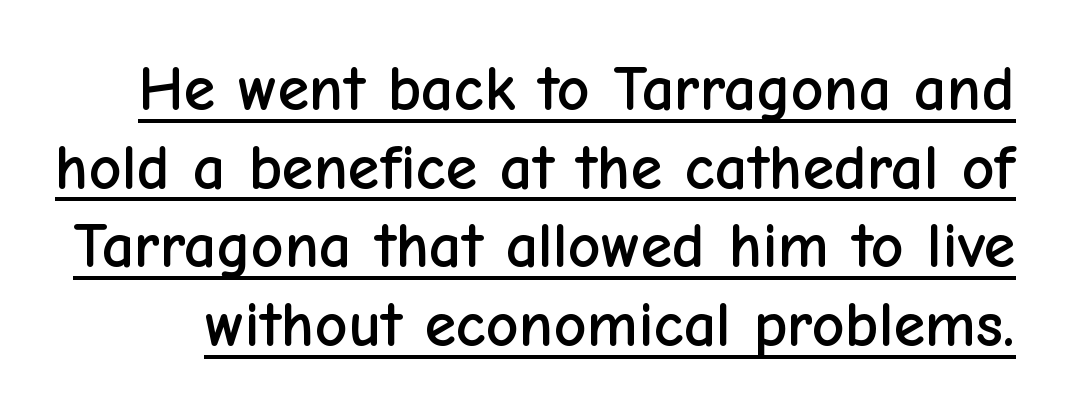
Decoration check: the copy is underlined. The line texture is even and compact thanks to regular tracking. The letters advance in unequal steps, a hallmark of proportional type. Nope, no serifs anywhere on these letters. Every stem runs plumb, perpendicular to the baseline.
